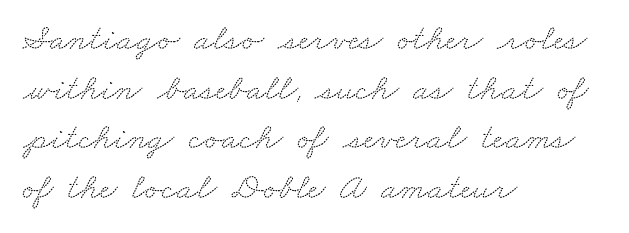
{"serif": "yes", "width": "wide", "stroke_contrast": "medium", "x_height": "small", "monospaced": "no", "underline": "no", "align": "left", "line_spacing": "normal", "line_spacing_ratio": 1.34, "letter_spacing": "normal", "letter_spacing_em": 0.0, "glyph_px": 37}
